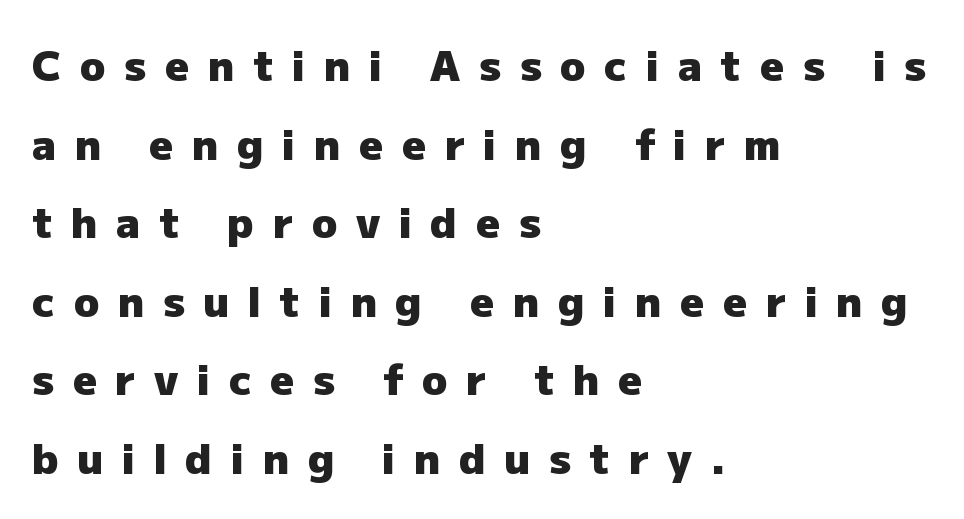
Q: Is the text bold? A: Yes.
Q: Is the text italic (slanted)? A: No, it is upright.
Q: Is the typeface a serif or a sans-serif typeface? A: Sans-serif.
Q: Is the text underlined? A: No.
Q: How is the paragraph aligned? A: Left-aligned.
Q: Is the spacing between letters normal or unusually wide? A: Unusually wide.
Q: Width (condensed, normal, or wide)? A: Normal.
Q: Stroke contrast? A: Low.
Q: x-height? A: Medium.
Q: Monospaced? A: No.
